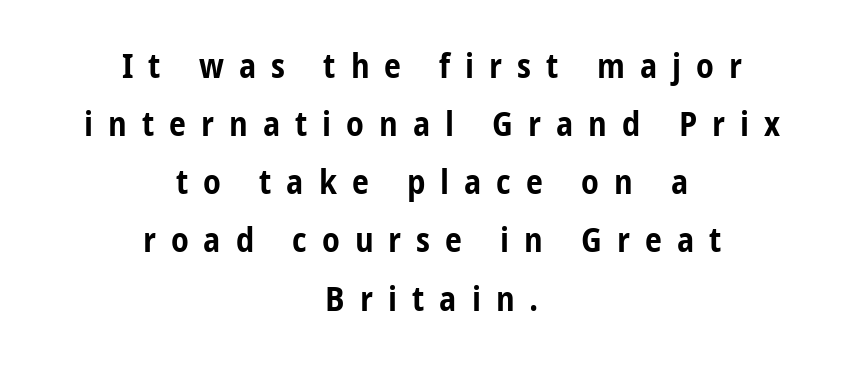
The image shows 34 px bold, condensed sans-serif type, upright; set centered, line spacing 1.71x, unusually wide letter spacing (+0.44 em), not underlined; low stroke contrast and a medium x-height.
